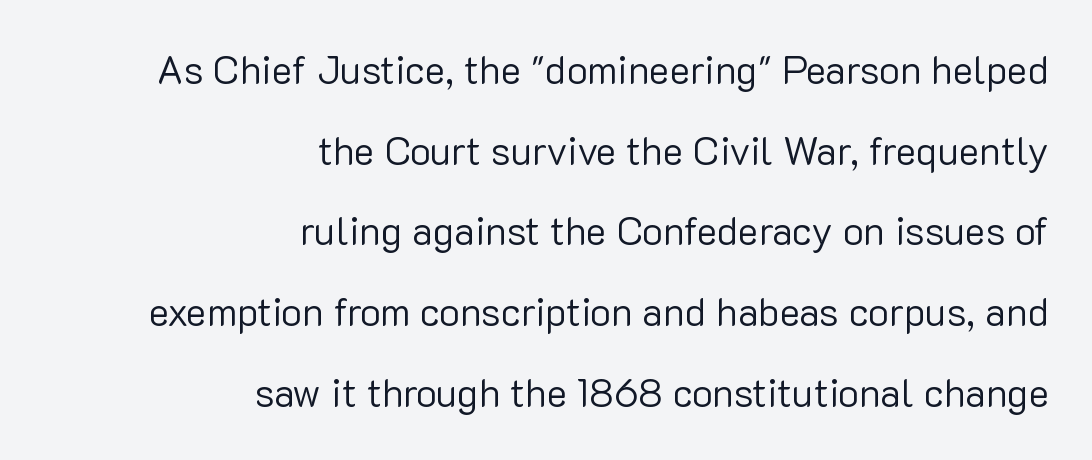
The area under the type is left untouched. These lines are composed in type without serifs. The paragraph shown leans on its right margin. Weight: regular or lighter. One glance says open: line gaps are wider than usual.
